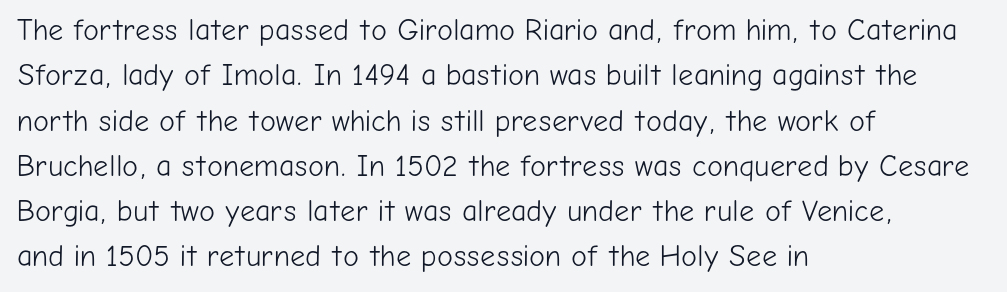
Q: Is the text bold? A: No.
Q: Is the text italic (slanted)? A: No, it is upright.
Q: Is the typeface a serif or a sans-serif typeface? A: Sans-serif.
Q: Is the text underlined? A: No.
Q: How is the paragraph aligned? A: Left-aligned.
Q: Is the spacing between letters normal or unusually wide? A: Normal.
Q: Is the spacing between lines tight, normal or loose? A: Normal.
Q: Width (condensed, normal, or wide)? A: Normal.
Q: Stroke contrast? A: Low.
Q: x-height? A: Medium.
Q: Monospaced? A: No.
